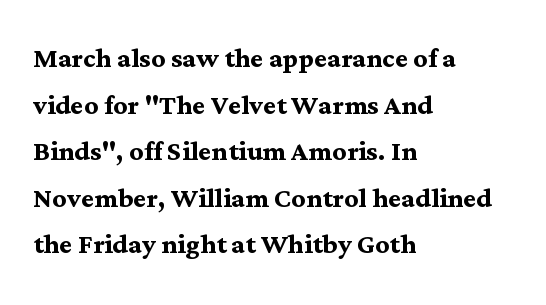
The rendering uses natural spacing where letterforms have individual widths. This sample uses a serif face. A typesetter would mark this as roman, not italic. How heavy is the stroke? Heavy — this is a bold. The lines sit at an ordinary, default distance from one another.
